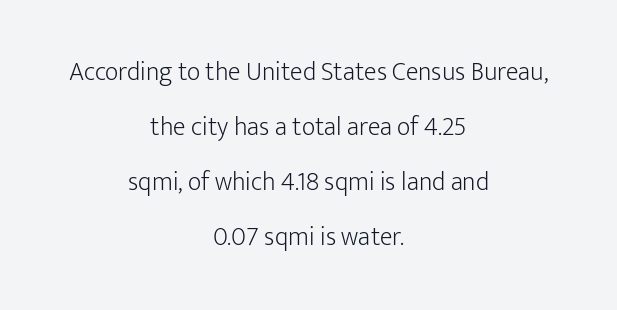
Q: Is the text bold? A: No.
Q: Is the text italic (slanted)? A: No, it is upright.
Q: Is the text underlined? A: No.
Q: How is the paragraph aligned? A: Centered.
Q: Is the spacing between letters normal or unusually wide? A: Normal.
Q: Is the spacing between lines tight, normal or loose? A: Loose.
